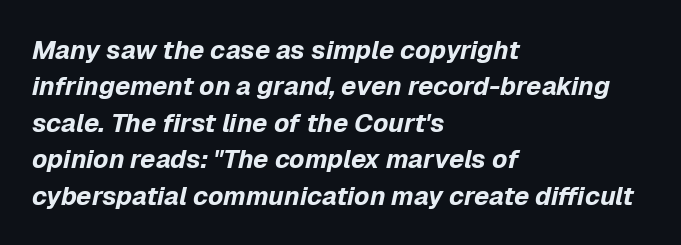
The image shows 26 px bold type, italic (leaning right); set left-aligned, normal line spacing (1.4x), normal letter spacing, not underlined.
